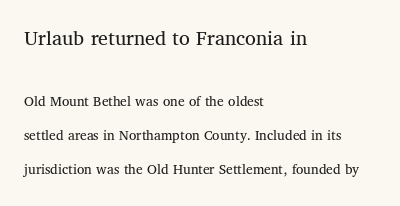
No heavy texture on the line: the type isn't bold. Quick note: interline space is abundant. The passage shown has conventional tracking throughout. Letters rest on an invisible, unmarked baseline.
